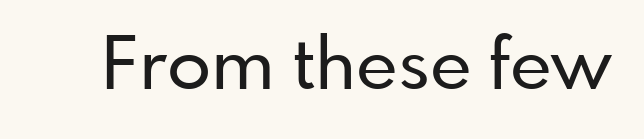
The image shows 72 px sans-serif type, upright; set normal letter spacing, not underlined; low stroke contrast and a small x-height.
